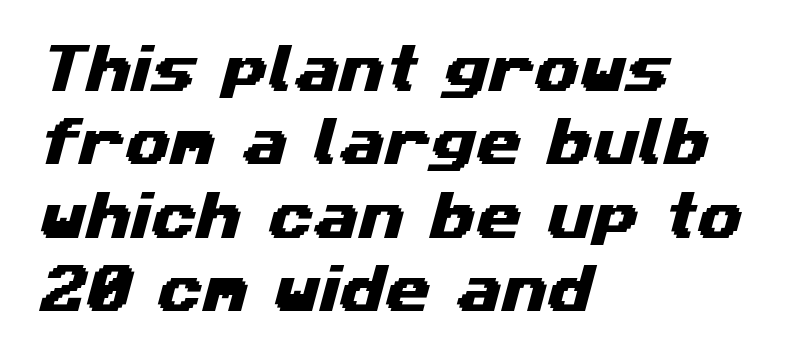
{"serif": "no", "width": "wide", "stroke_contrast": "medium", "x_height": "medium", "monospaced": "no", "underline": "no", "align": "left", "line_spacing": "normal", "line_spacing_ratio": 1.41, "letter_spacing": "normal", "letter_spacing_em": 0.0, "glyph_px": 52}
